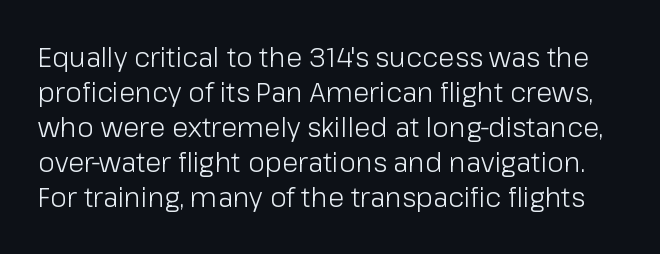
The words here are not underlined. Honestly, the letter spacing is just normal — you wouldn't notice it. Posture: straight, roman, zero tilt. Reading down the column, the eye jumps a familiar distance to each next line.
